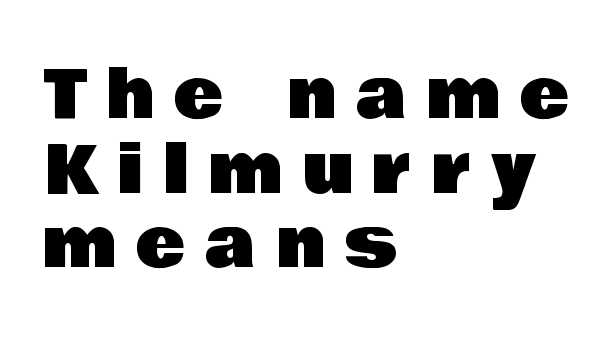
Q: Is the text italic (slanted)? A: No, it is upright.
Q: Is the typeface a serif or a sans-serif typeface? A: Sans-serif.
Q: Is the text underlined? A: No.
Q: How is the paragraph aligned? A: Left-aligned.
Q: Is the spacing between letters normal or unusually wide? A: Unusually wide.
Q: Is the spacing between lines tight, normal or loose? A: Tight.
Q: Width (condensed, normal, or wide)? A: Normal.
Q: Stroke contrast? A: Low.
Q: x-height? A: Large.
Q: Monospaced? A: No.
